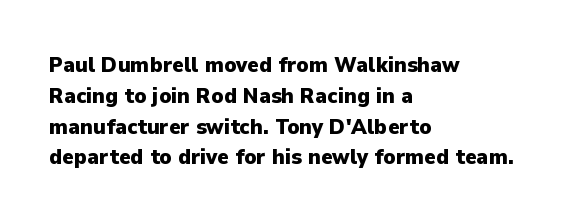
Q: Is the text bold? A: Yes.
Q: Is the text italic (slanted)? A: No, it is upright.
Q: Is the text underlined? A: No.
Q: How is the paragraph aligned? A: Left-aligned.
Q: Is the spacing between letters normal or unusually wide? A: Normal.
Q: Is the spacing between lines tight, normal or loose? A: Normal.
